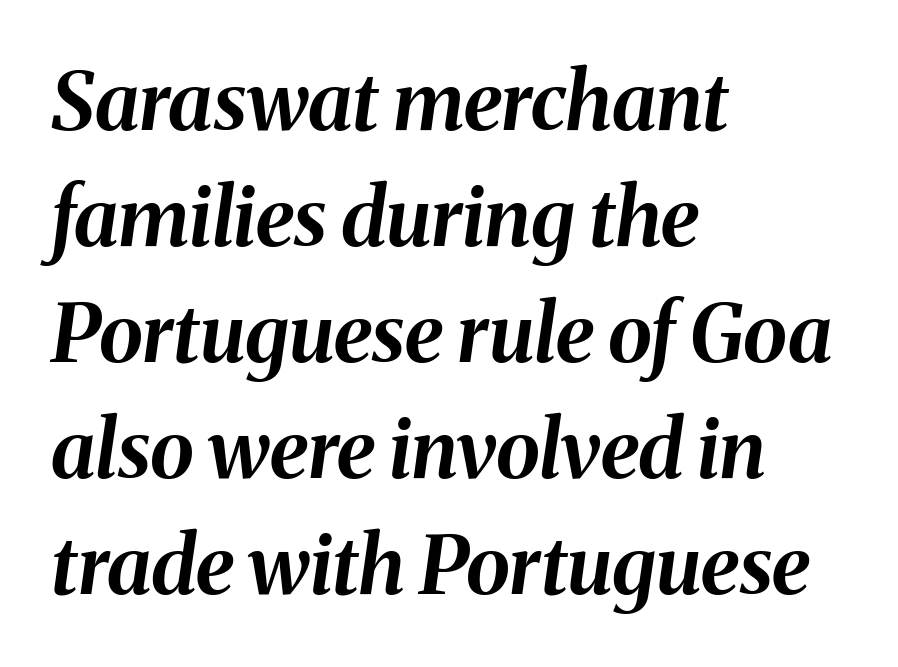
{"italic": "yes", "lean": "right", "slant_degrees": 8, "bold": "yes", "weight": "bold", "width": "normal", "stroke_contrast": "medium", "x_height": "medium", "monospaced": "no", "underline": "no", "align": "left", "line_spacing": "normal", "line_spacing_ratio": 1.45, "letter_spacing": "normal", "letter_spacing_em": 0.0, "glyph_px": 80}
